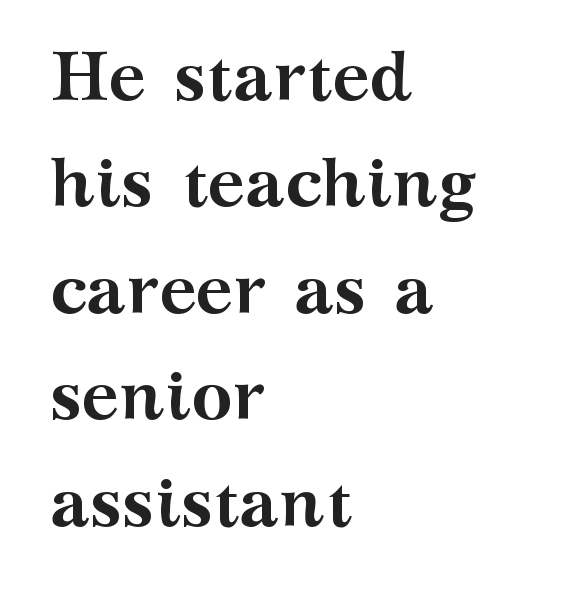
{"serif": "yes", "italic": "no", "bold": "yes", "weight": "semibold", "width": "wide", "stroke_contrast": "medium", "x_height": "medium", "monospaced": "no", "underline": "no", "align": "left", "line_spacing": "normal", "line_spacing_ratio": 1.52, "letter_spacing": "normal", "letter_spacing_em": 0.0, "glyph_px": 70}
